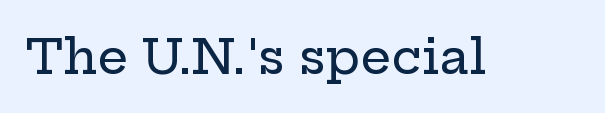
The image shows 48 px wide serif type, upright; set normal letter spacing, not underlined; low stroke contrast and a medium x-height.
